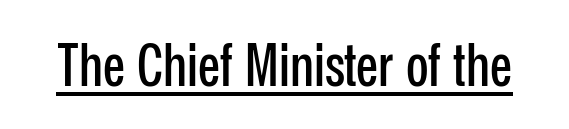
Q: Is the text italic (slanted)? A: No, it is upright.
Q: Is the typeface a serif or a sans-serif typeface? A: Sans-serif.
Q: Is the text underlined? A: Yes.
Q: Is the spacing between letters normal or unusually wide? A: Normal.
Q: Width (condensed, normal, or wide)? A: Condensed.
Q: Stroke contrast? A: Low.
Q: x-height? A: Medium.
Q: Monospaced? A: No.
